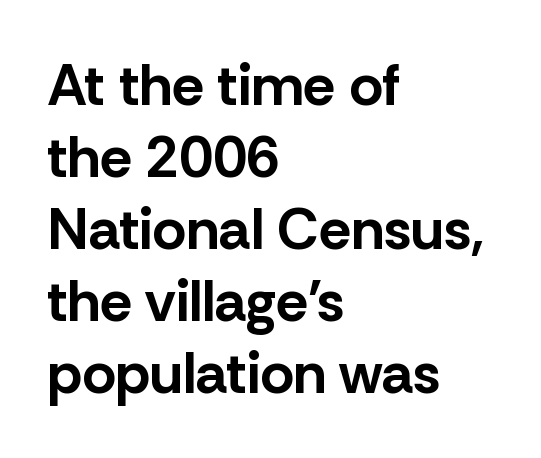
{"serif": "no", "italic": "no", "bold": "yes", "weight": "bold", "width": "normal", "stroke_contrast": "low", "x_height": "medium", "monospaced": "no", "underline": "no", "align": "left", "line_spacing_ratio": 1.24, "letter_spacing": "normal", "letter_spacing_em": 0.0, "glyph_px": 58}
